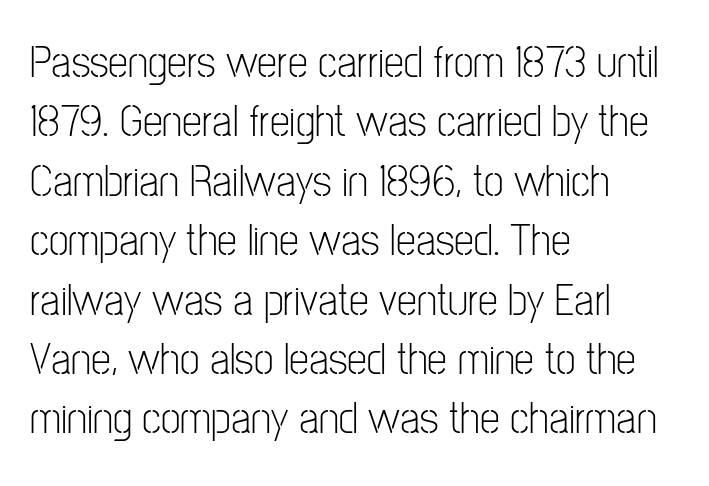
No extra tracking has been applied to these lines. The letters advance in unequal steps, a hallmark of proportional type. Counters stay open thanks to moderate or lighter strokes. When letters stand straight like this, we call the style roman or upright.
